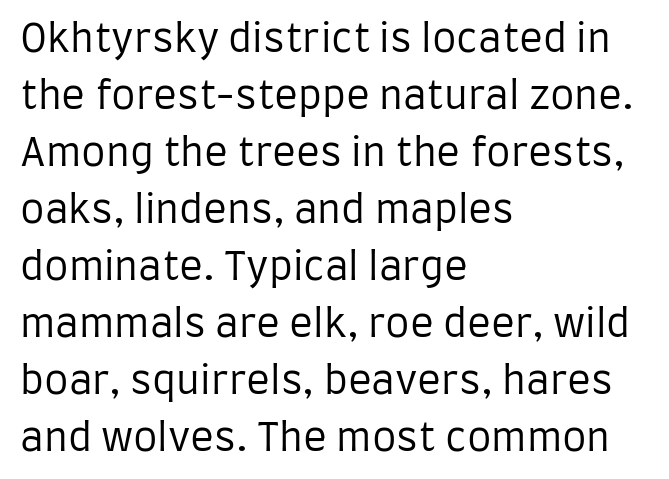
Q: Is the text bold? A: No.
Q: Is the text italic (slanted)? A: No, it is upright.
Q: Is the typeface a serif or a sans-serif typeface? A: Sans-serif.
Q: Is the text underlined? A: No.
Q: How is the paragraph aligned? A: Left-aligned.
Q: Is the spacing between letters normal or unusually wide? A: Normal.
Q: Is the spacing between lines tight, normal or loose? A: Normal.
Q: Width (condensed, normal, or wide)? A: Condensed.
Q: Stroke contrast? A: Low.
Q: x-height? A: Large.
Q: Monospaced? A: No.
